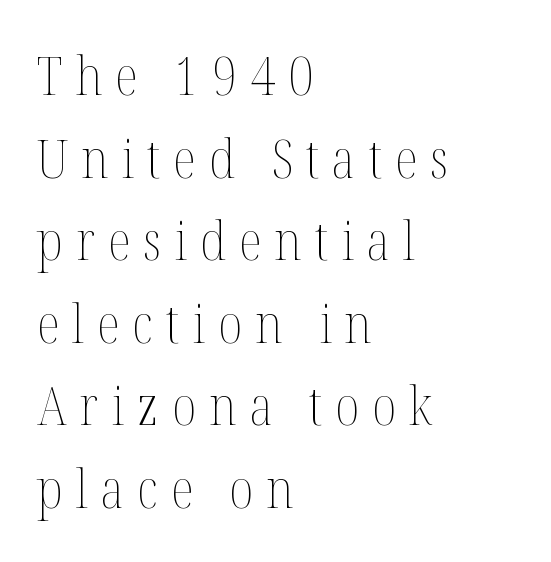
Q: Is the text bold? A: No.
Q: Is the text italic (slanted)? A: No, it is upright.
Q: Is the text underlined? A: No.
Q: How is the paragraph aligned? A: Left-aligned.
Q: Is the spacing between letters normal or unusually wide? A: Unusually wide.
Q: Is the spacing between lines tight, normal or loose? A: Normal.
Q: Width (condensed, normal, or wide)? A: Condensed.
Q: Stroke contrast? A: Medium.
Q: x-height? A: Medium.
Q: Monospaced? A: No.
